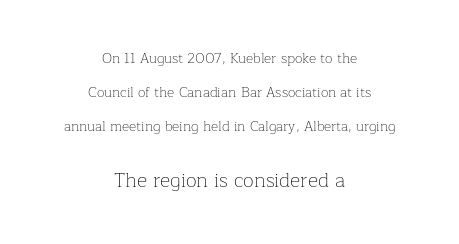
Descender tails drop into unmarked territory. Size contrast runs from small at the top to large at the bottom. Summary of vertical rhythm: relaxed, with wide interline spacing. The tracking reads as untouched default to a designer's eye.
